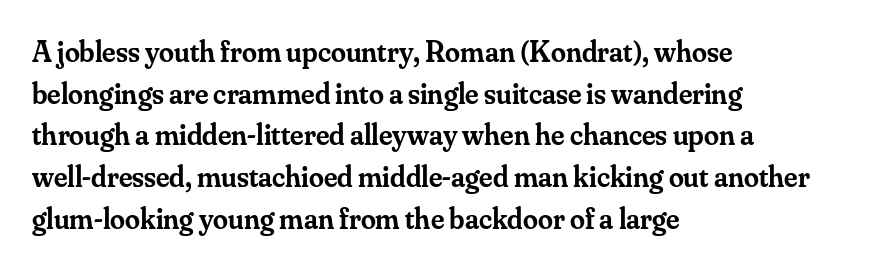
Q: Is the text bold? A: Semi-bold.
Q: Is the text italic (slanted)? A: No, it is upright.
Q: Is the typeface a serif or a sans-serif typeface? A: Serif.
Q: Is the text underlined? A: No.
Q: How is the paragraph aligned? A: Left-aligned.
Q: Is the spacing between letters normal or unusually wide? A: Normal.
Q: Is the spacing between lines tight, normal or loose? A: Normal.
Q: Width (condensed, normal, or wide)? A: Normal.
Q: Stroke contrast? A: Medium.
Q: x-height? A: Small.
Q: Monospaced? A: No.
